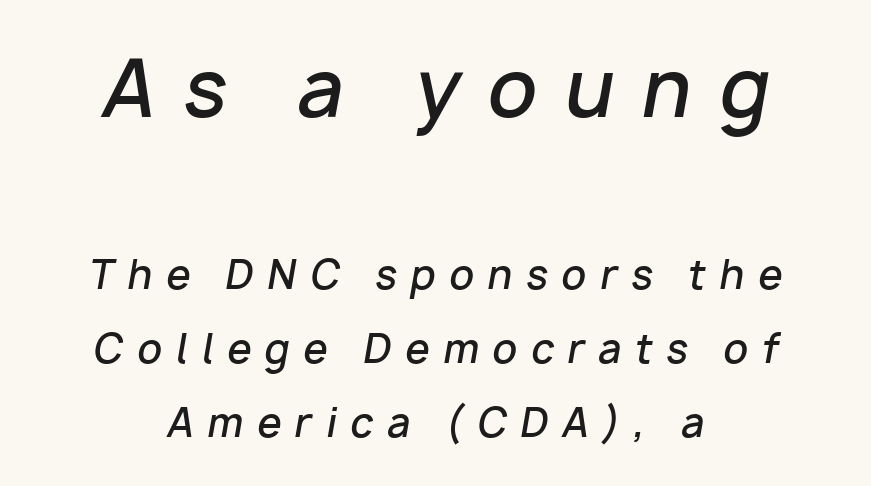
The image shows 78 px semibold type, italic (leaning right); set centered, loose line spacing (1.9x), unusually wide letter spacing (+0.35 em), not underlined; the first (top) block is 2.0x larger; low stroke contrast and a medium x-height.
